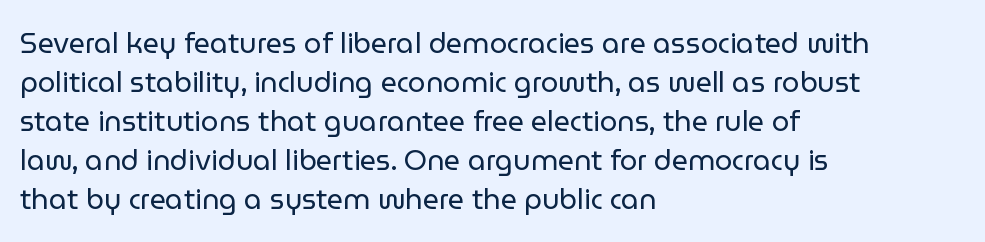
Q: Is the text bold? A: No.
Q: Is the text italic (slanted)? A: No, it is upright.
Q: Is the typeface a serif or a sans-serif typeface? A: Sans-serif.
Q: Is the text underlined? A: No.
Q: How is the paragraph aligned? A: Left-aligned.
Q: Is the spacing between letters normal or unusually wide? A: Normal.
Q: Is the spacing between lines tight, normal or loose? A: Normal.
Q: Width (condensed, normal, or wide)? A: Normal.
Q: Stroke contrast? A: Low.
Q: x-height? A: Medium.
Q: Monospaced? A: No.
